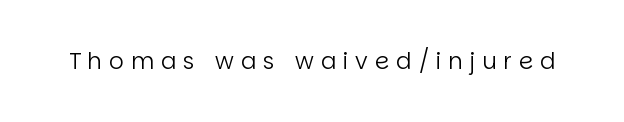
Upright lettering throughout. The type is letterspaced generously, with wide tracking. The font sits on the lighter half of the weight spectrum, regular included. The glyphs are unaccompanied by any horizontal stroke below them.
